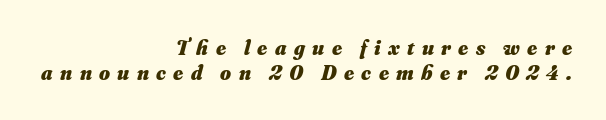
Q: Is the text bold? A: Yes.
Q: Is the text italic (slanted)? A: Yes, it leans right by about 16 degrees.
Q: Is the text underlined? A: No.
Q: How is the paragraph aligned? A: Right-aligned.
Q: Is the spacing between letters normal or unusually wide? A: Unusually wide.
